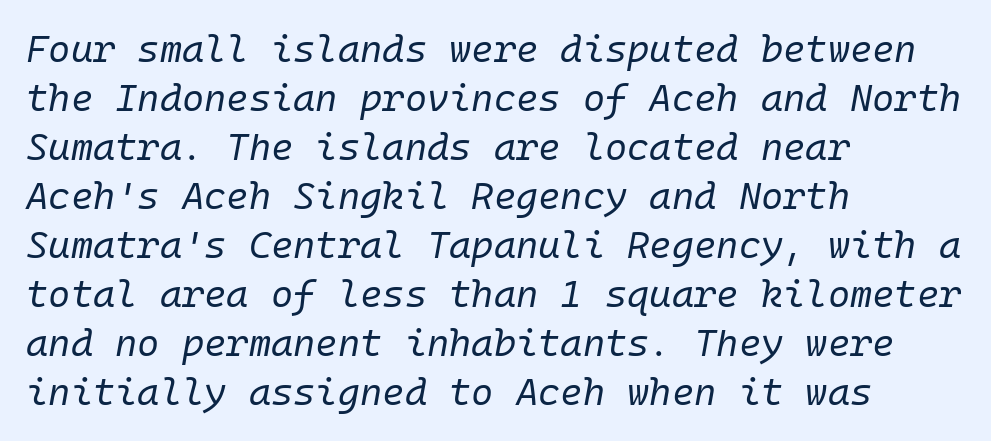
Bare-footed words on every line. An italicized treatment has been applied to the whole sample. Short note: letters normally spaced. Nothing heavy about these letters — not bold at all. The paragraph shown leans on its left margin. Every character here occupies the same horizontal width, giving the sample a typewriter-like rhythm.
